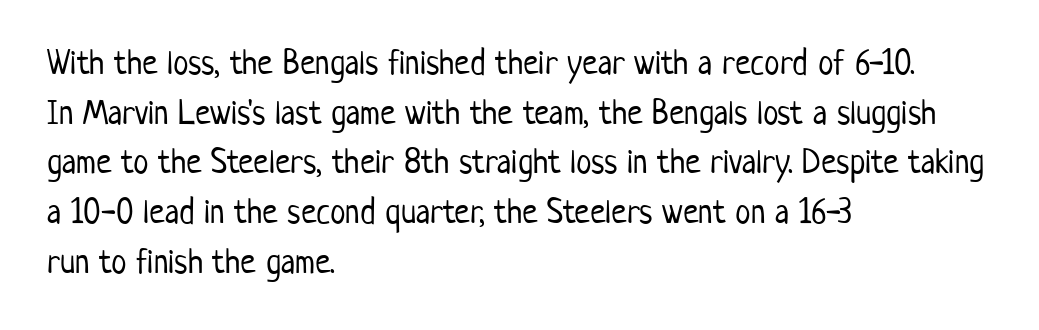
Q: Is the text bold? A: No.
Q: Is the text italic (slanted)? A: No, it is upright.
Q: Is the typeface a serif or a sans-serif typeface? A: Sans-serif.
Q: Is the text underlined? A: No.
Q: How is the paragraph aligned? A: Left-aligned.
Q: Is the spacing between letters normal or unusually wide? A: Normal.
Q: Is the spacing between lines tight, normal or loose? A: Normal.
Q: Width (condensed, normal, or wide)? A: Condensed.
Q: Stroke contrast? A: Low.
Q: x-height? A: Medium.
Q: Monospaced? A: No.
